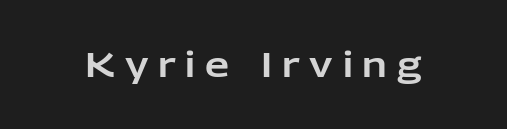
{"serif": "no", "italic": "no", "width": "normal", "stroke_contrast": "low", "x_height": "medium", "monospaced": "no", "underline": "no", "letter_spacing": "wide", "letter_spacing_em": 0.29, "glyph_px": 34}
